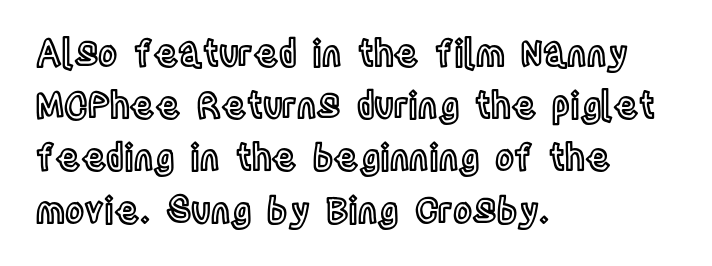
The image shows 36 px condensed type, upright; set left-aligned, normal line spacing (1.45x), normal letter spacing, not underlined; a large x-height.
